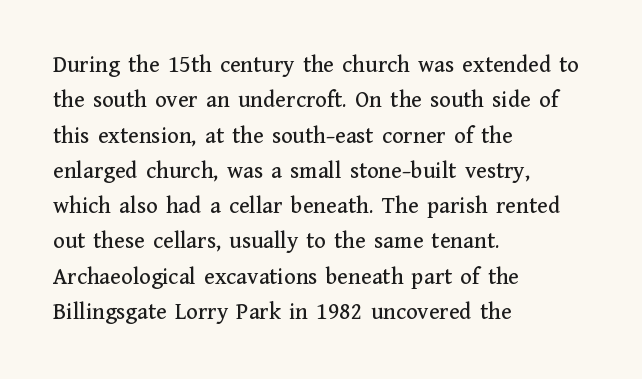
Q: Is the text italic (slanted)? A: No, it is upright.
Q: Is the text underlined? A: No.
Q: How is the paragraph aligned? A: Left-aligned.
Q: Is the spacing between letters normal or unusually wide? A: Normal.
Q: Is the spacing between lines tight, normal or loose? A: Normal.
